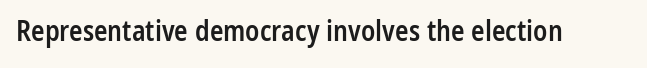
{"serif": "no", "italic": "no", "bold": "semi", "weight": "semibold", "width": "condensed", "stroke_contrast": "low", "x_height": "medium", "monospaced": "no", "underline": "no", "letter_spacing": "normal", "letter_spacing_em": 0.0, "glyph_px": 28}
